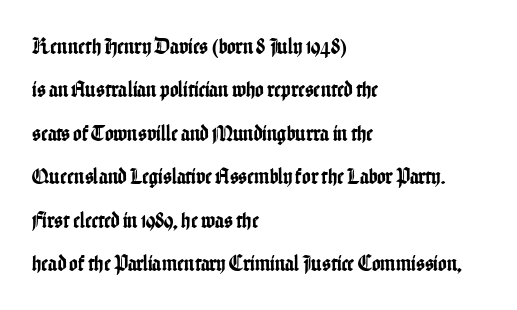
The image shows 23 px text type, upright; set left-aligned, line spacing 1.89x, normal letter spacing, not underlined.
